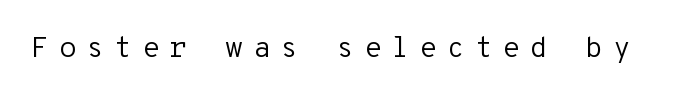
This sample has the even, mechanical cadence of fixed-width lettering. Letters rest on an invisible, unmarked baseline. On a weight scale, this lands at 450 or below. Glyph-to-glyph distance is far greater than everyday printed text.
